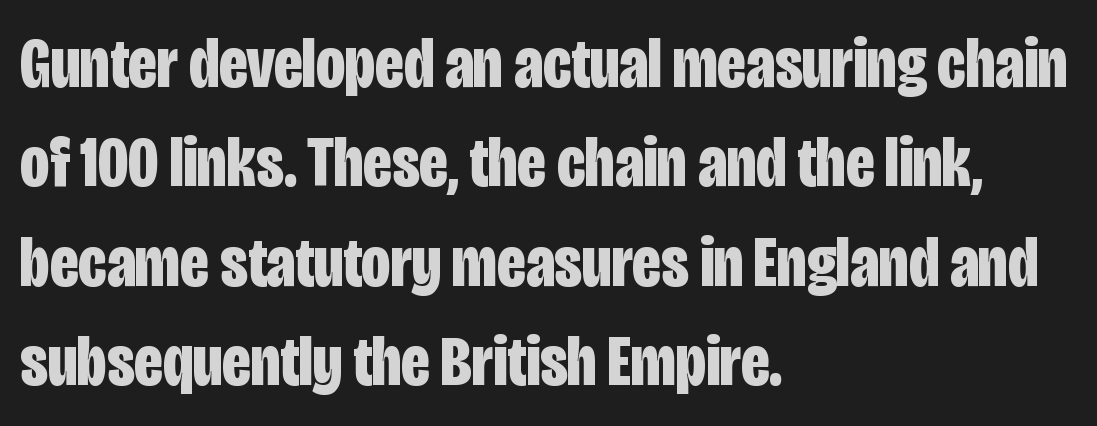
{"serif": "no", "italic": "no", "bold": "yes", "weight": "bold", "width": "condensed", "stroke_contrast": "low", "x_height": "large", "monospaced": "no", "underline": "no", "align": "left", "line_spacing": "normal", "line_spacing_ratio": 1.38, "letter_spacing": "normal", "letter_spacing_em": 0.0, "glyph_px": 72}
